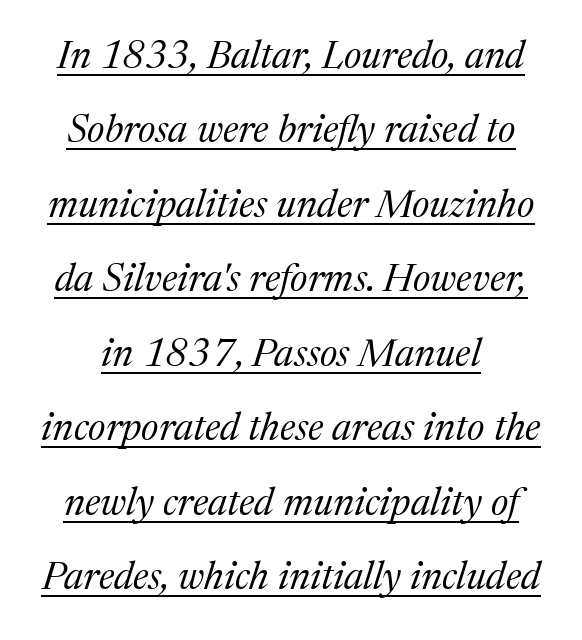
{"serif": "yes", "italic": "yes", "lean": "right", "slant_degrees": 17, "bold": "no", "weight": "regular", "width": "normal", "stroke_contrast": "medium", "x_height": "medium", "monospaced": "no", "underline": "yes", "line_spacing": "loose", "line_spacing_ratio": 1.91, "letter_spacing": "normal", "letter_spacing_em": 0.0, "glyph_px": 39}
